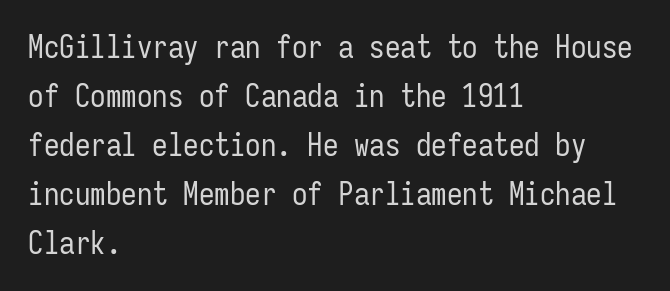
Q: Is the text bold? A: No.
Q: Is the text italic (slanted)? A: No, it is upright.
Q: Is the typeface a serif or a sans-serif typeface? A: Sans-serif.
Q: Is the text underlined? A: No.
Q: How is the paragraph aligned? A: Left-aligned.
Q: Is the spacing between letters normal or unusually wide? A: Normal.
Q: Is the spacing between lines tight, normal or loose? A: Normal.
Q: Width (condensed, normal, or wide)? A: Condensed.
Q: Stroke contrast? A: Low.
Q: x-height? A: Medium.
Q: Monospaced? A: Yes.
